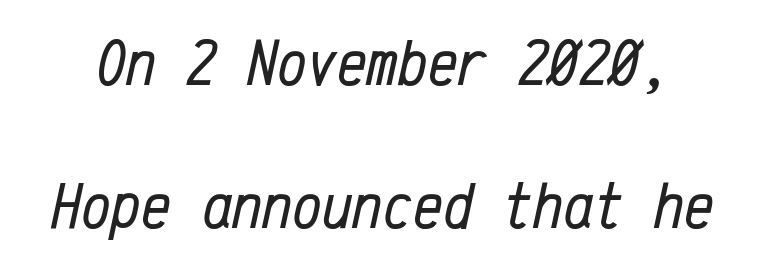
The image shows 67 px regular-weight, condensed type, italic (leaning right), monospaced; set loose line spacing (2.14x), normal letter spacing, not underlined; low stroke contrast and a medium x-height.
